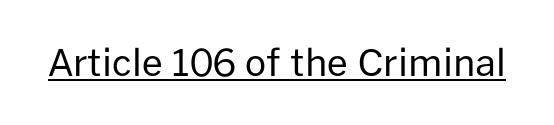
The typography opts for an upright posture over an oblique one. Words appear dense and cohesive because spacing is normal. The passage shown is underscored from start to finish. This is sans-serif lettering, the kind often seen on screens and signage. The rendering uses natural spacing where letterforms have individual widths. Stroke thickness stays within the range of a standard reading face or lighter.
